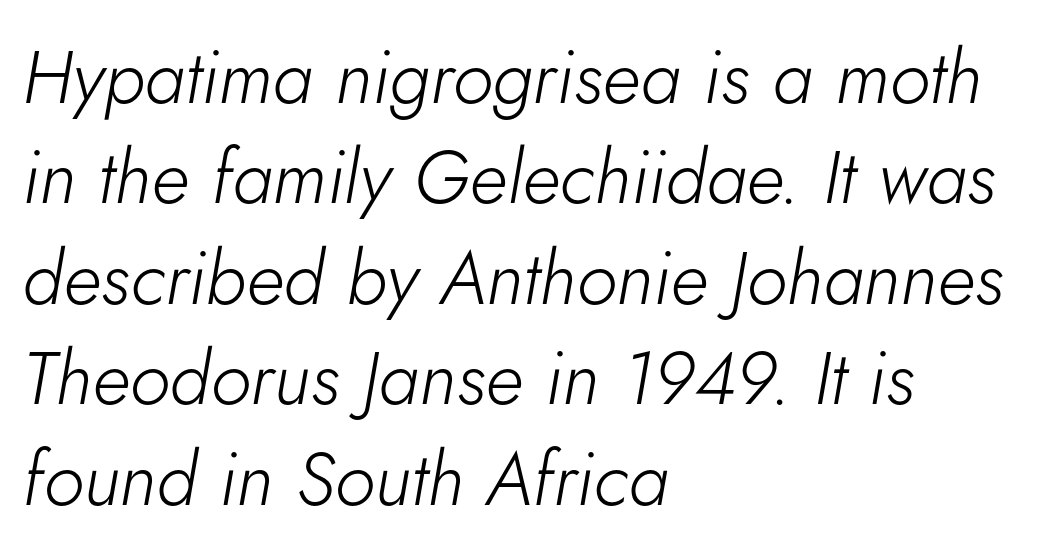
Q: Is the text bold? A: No.
Q: Is the text italic (slanted)? A: Yes, it leans right by about 5 degrees.
Q: Is the text underlined? A: No.
Q: How is the paragraph aligned? A: Left-aligned.
Q: Is the spacing between letters normal or unusually wide? A: Normal.
Q: Is the spacing between lines tight, normal or loose? A: Normal.
Q: Width (condensed, normal, or wide)? A: Normal.
Q: Stroke contrast? A: Low.
Q: x-height? A: Small.
Q: Monospaced? A: No.
